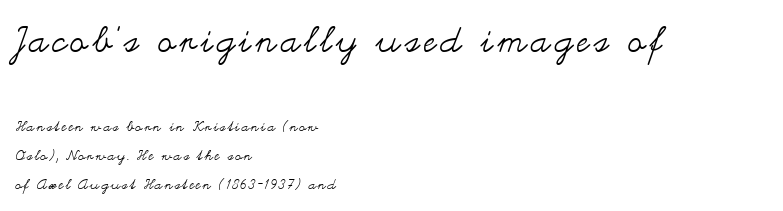
Q: Is the text bold? A: No.
Q: Is the text italic (slanted)? A: Yes.
Q: Is the text underlined? A: No.
Q: How is the paragraph aligned? A: Left-aligned.
Q: Is the spacing between lines tight, normal or loose? A: Loose.
Q: Which block of text is set in a larger size, the first (top) or the second (bottom)? A: The first (top) one.
Q: Width (condensed, normal, or wide)? A: Wide.
Q: Stroke contrast? A: Medium.
Q: x-height? A: Small.
Q: Monospaced? A: No.
